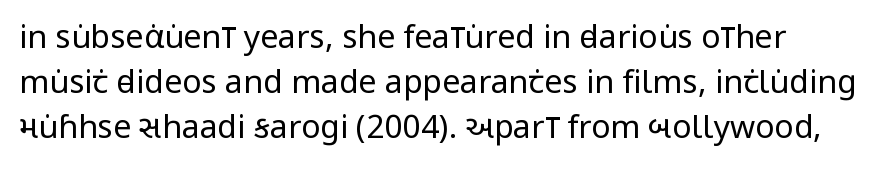
Q: Is the text bold? A: No.
Q: Is the text italic (slanted)? A: No, it is upright.
Q: Is the typeface a serif or a sans-serif typeface? A: Sans-serif.
Q: Is the text underlined? A: No.
Q: How is the paragraph aligned? A: Left-aligned.
Q: Is the spacing between letters normal or unusually wide? A: Normal.
Q: Is the spacing between lines tight, normal or loose? A: Normal.
Q: Width (condensed, normal, or wide)? A: Condensed.
Q: Stroke contrast? A: Low.
Q: x-height? A: Large.
Q: Monospaced? A: No.
